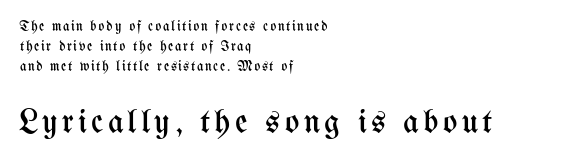
The image shows 34 px regular-weight, condensed type, upright; set left-aligned, normal line spacing (1.42x), not underlined; the second (bottom) block is 2.43x larger; medium stroke contrast and a medium x-height.
